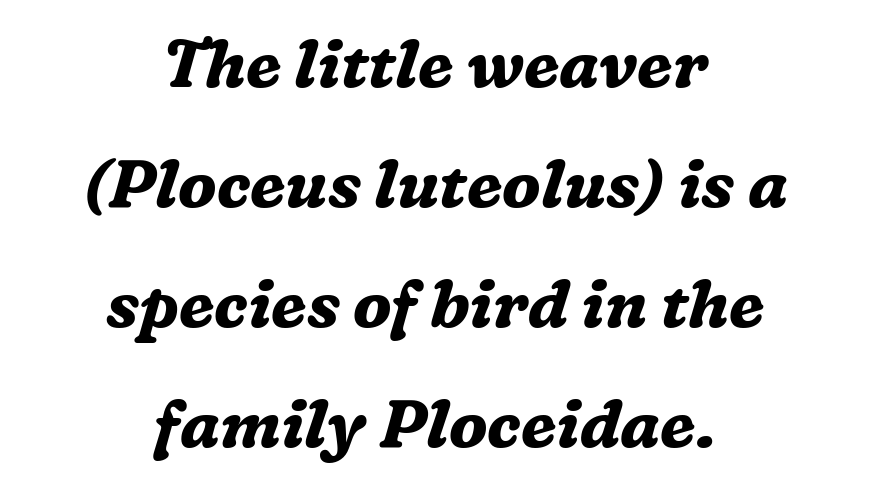
The image shows 66 px bold serif type, italic (leaning right); set centered, line spacing 1.82x, normal letter spacing, not underlined; medium stroke contrast and a medium x-height.
